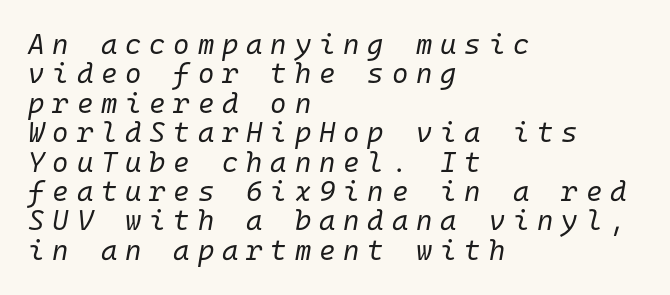
The image shows 28 px regular-weight type, italic (leaning right), monospaced; set left-aligned, tight line spacing (1.05x), unusually wide letter spacing (+0.28 em), not underlined; low stroke contrast and a medium x-height.
